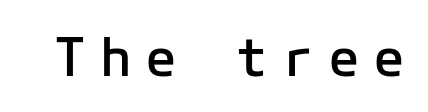
Q: Is the text bold? A: Semi-bold.
Q: Is the text italic (slanted)? A: No, it is upright.
Q: Is the typeface a serif or a sans-serif typeface? A: Sans-serif.
Q: Is the text underlined? A: No.
Q: Is the spacing between letters normal or unusually wide? A: Unusually wide.
Q: Width (condensed, normal, or wide)? A: Normal.
Q: Stroke contrast? A: Low.
Q: x-height? A: Medium.
Q: Monospaced? A: Yes.
